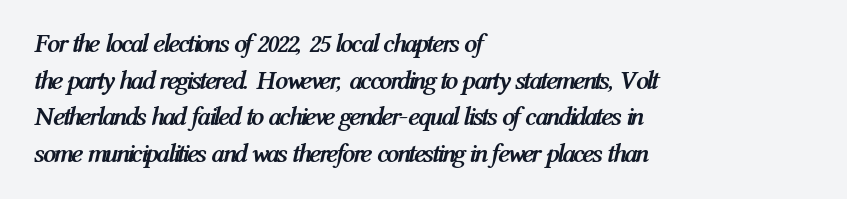
Set as a true bold cut, around the 700 mark. The words here are not underlined. Words appear dense and cohesive because spacing is normal. Is the block centered? No — it sits flush against the left margin. The specimen reads as italic at a glance. Vertical spacing — default.
